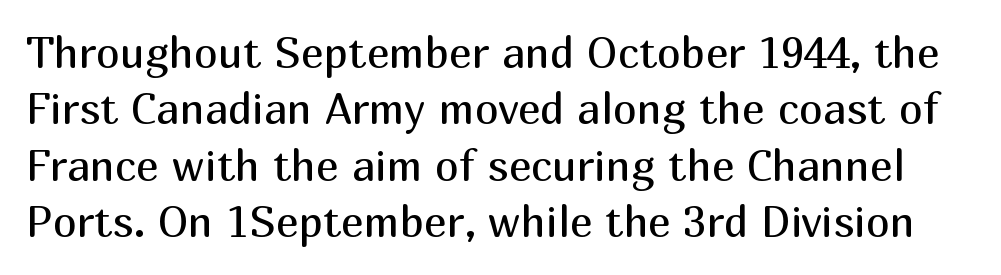
Q: Is the text bold? A: No.
Q: Is the text italic (slanted)? A: No, it is upright.
Q: Is the typeface a serif or a sans-serif typeface? A: Sans-serif.
Q: Is the text underlined? A: No.
Q: Is the spacing between letters normal or unusually wide? A: Normal.
Q: Is the spacing between lines tight, normal or loose? A: Normal.
Q: Width (condensed, normal, or wide)? A: Normal.
Q: Stroke contrast? A: Medium.
Q: x-height? A: Medium.
Q: Monospaced? A: No.
